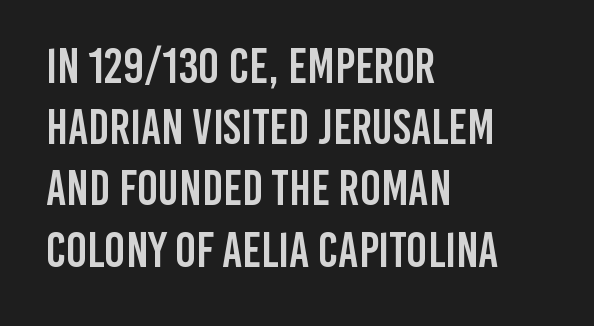
{"serif": "no", "italic": "no", "width": "condensed", "stroke_contrast": "low", "x_height": "large", "monospaced": "no", "underline": "no", "align": "left", "line_spacing": "normal", "line_spacing_ratio": 1.25, "letter_spacing": "normal", "letter_spacing_em": 0.0, "glyph_px": 49}
